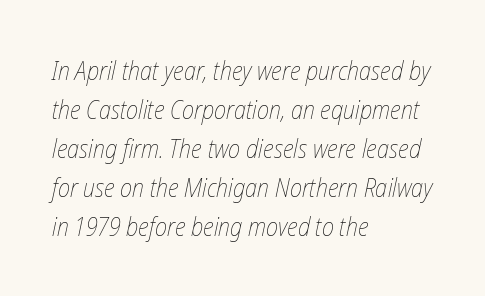
The image shows 26 px text type, italic (leaning right); set left-aligned, normal line spacing (1.5x), normal letter spacing, not underlined.
